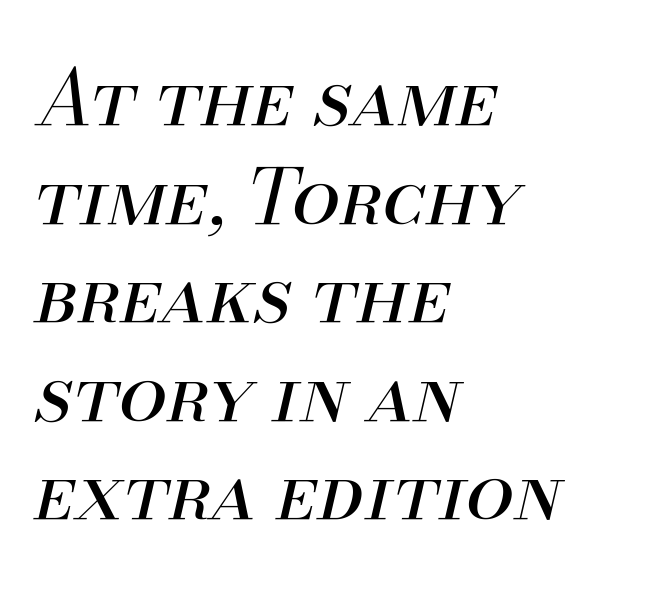
Q: Is the text bold? A: No.
Q: Is the text italic (slanted)? A: Yes, it leans right by about 13 degrees.
Q: Is the text underlined? A: No.
Q: How is the paragraph aligned? A: Left-aligned.
Q: Is the spacing between letters normal or unusually wide? A: Normal.
Q: Is the spacing between lines tight, normal or loose? A: Normal.
Q: Width (condensed, normal, or wide)? A: Normal.
Q: Stroke contrast? A: Medium.
Q: x-height? A: Small.
Q: Monospaced? A: No.
